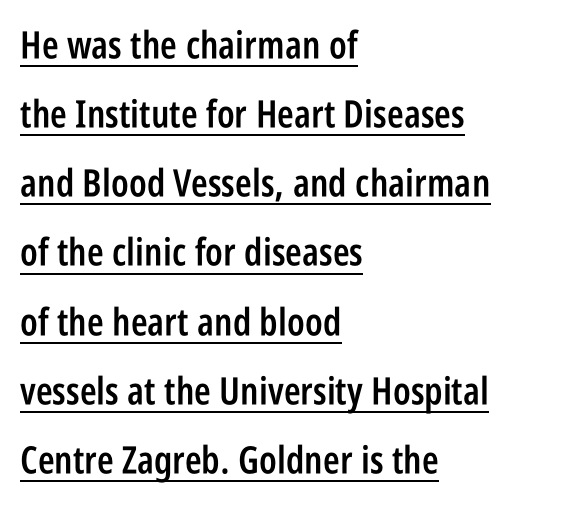
Q: Is the text bold? A: Semi-bold.
Q: Is the text italic (slanted)? A: No, it is upright.
Q: Is the typeface a serif or a sans-serif typeface? A: Sans-serif.
Q: Is the text underlined? A: Yes.
Q: How is the paragraph aligned? A: Left-aligned.
Q: Is the spacing between letters normal or unusually wide? A: Normal.
Q: Width (condensed, normal, or wide)? A: Condensed.
Q: Stroke contrast? A: Low.
Q: x-height? A: Large.
Q: Monospaced? A: No.
